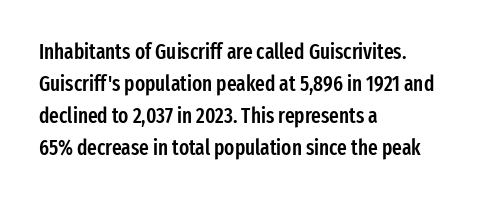
The image shows 21 px text type, upright; set left-aligned, normal line spacing (1.53x), normal letter spacing, not underlined.
